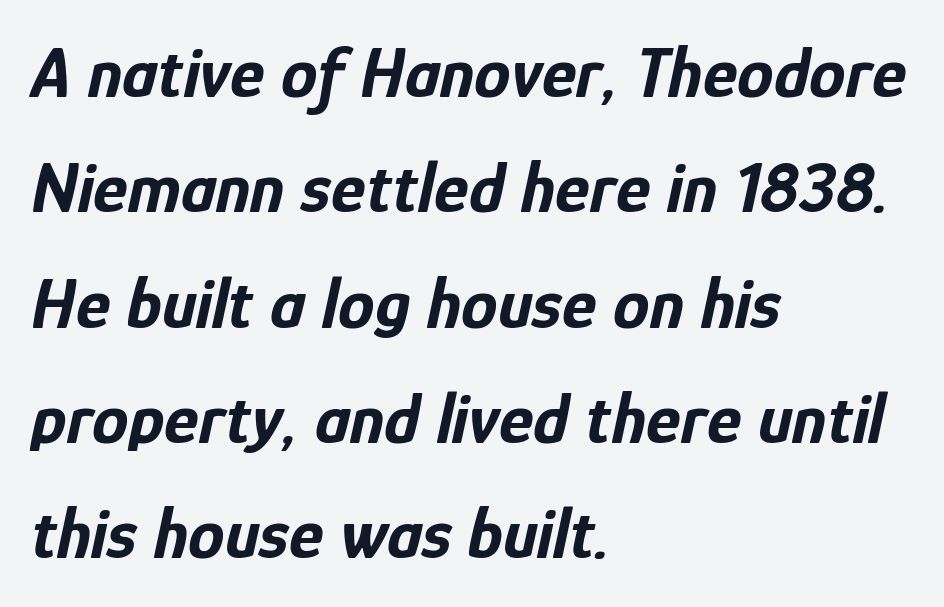
The image shows 73 px bold, condensed type, italic (leaning right); set left-aligned, normal line spacing (1.58x), normal letter spacing, not underlined; low stroke contrast and a medium x-height.
